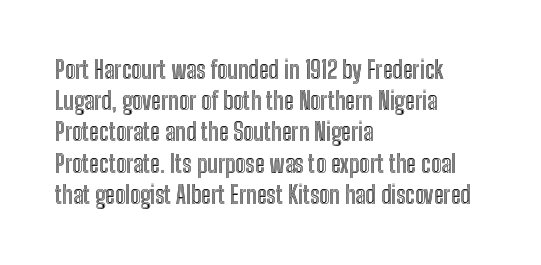
Q: Is the text italic (slanted)? A: No, it is upright.
Q: Is the text underlined? A: No.
Q: How is the paragraph aligned? A: Left-aligned.
Q: Is the spacing between letters normal or unusually wide? A: Normal.
Q: Is the spacing between lines tight, normal or loose? A: Normal.
